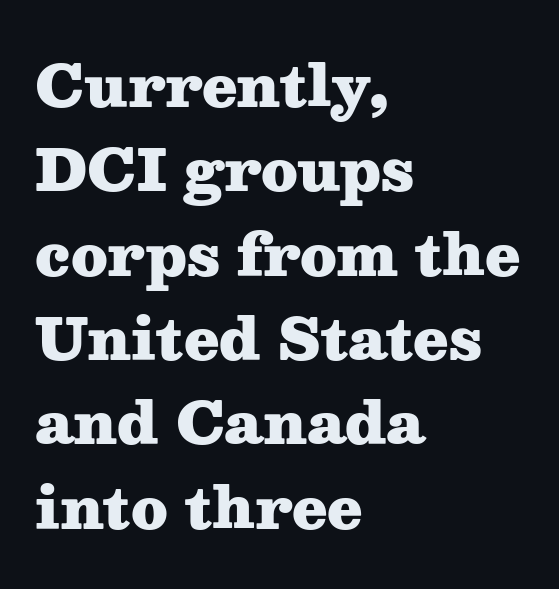
The image shows 57 px heavy, wide serif type, upright; set left-aligned, normal line spacing (1.48x), normal letter spacing, not underlined; medium stroke contrast and a medium x-height.
